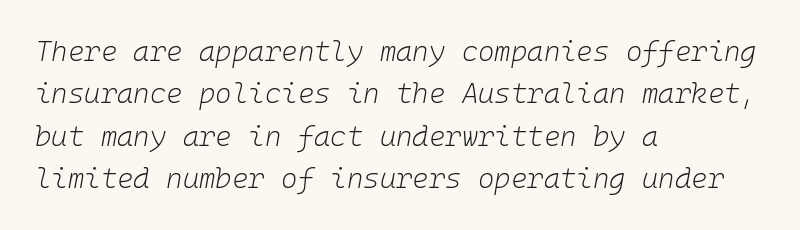
{"italic": "yes", "lean": "right", "slant_degrees": 10, "bold": "no", "weight": "light", "width": "normal", "stroke_contrast": "low", "x_height": "medium", "monospaced": "yes", "underline": "no", "align": "left", "line_spacing": "normal", "line_spacing_ratio": 1.51, "letter_spacing": "normal", "letter_spacing_em": 0.0, "glyph_px": 28}
